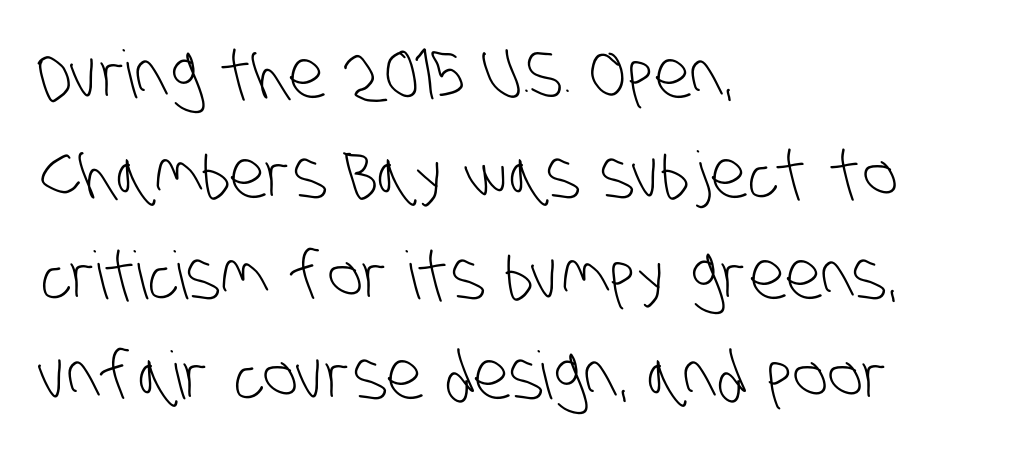
{"serif": "no", "bold": "no", "weight": "light", "width": "condensed", "stroke_contrast": "low", "x_height": "large", "monospaced": "no", "underline": "no", "align": "left", "line_spacing": "normal", "line_spacing_ratio": 1.52, "letter_spacing": "normal", "letter_spacing_em": 0.0, "glyph_px": 66}
